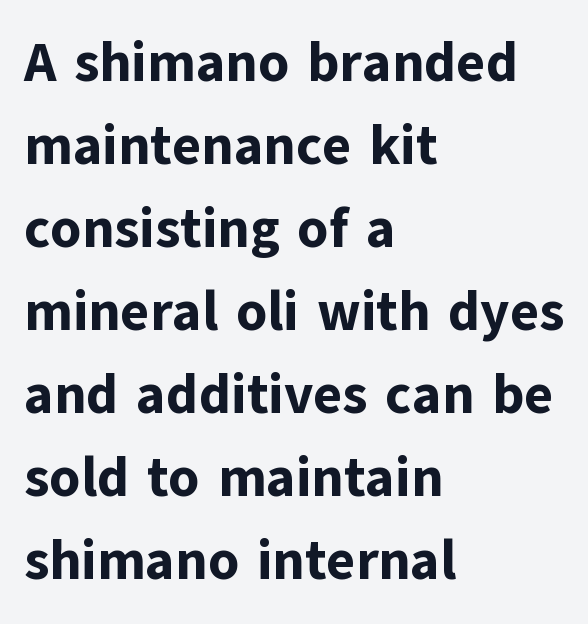
Here the designer chose a conventional face with non-uniform glyph widths. The type is set solid horizontally, with unmodified tracking. Check the space under the baseline: it is left empty. The typography opts for an upright posture over an oblique one. The passage shown is typeset with a sans-serif family.
